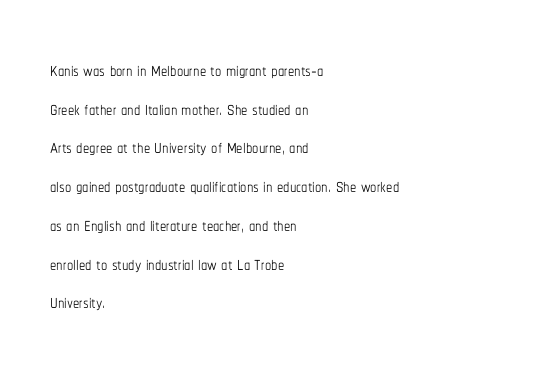
Q: Is the text bold? A: No.
Q: Is the text italic (slanted)? A: No, it is upright.
Q: Is the text underlined? A: No.
Q: How is the paragraph aligned? A: Left-aligned.
Q: Is the spacing between letters normal or unusually wide? A: Normal.
Q: Is the spacing between lines tight, normal or loose? A: Normal.
